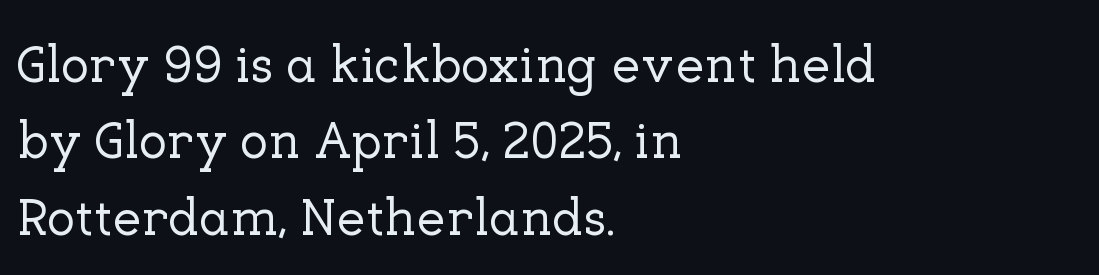
{"serif": "yes", "italic": "no", "width": "normal", "stroke_contrast": "low", "x_height": "medium", "monospaced": "no", "underline": "no", "align": "left", "line_spacing": "normal", "line_spacing_ratio": 1.47, "letter_spacing": "normal", "letter_spacing_em": 0.0, "glyph_px": 52}
